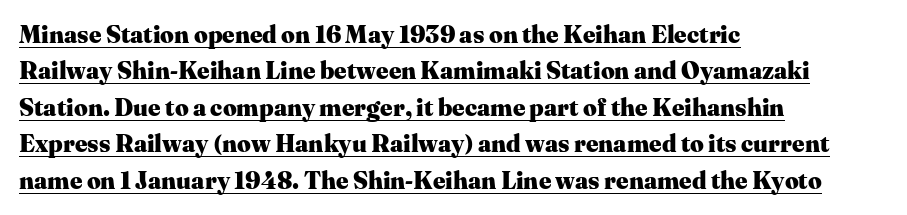
In designer terms, the underline attribute is active on this setting. Every letter is thick-stroked: bold, no question. Inter-character spacing is left at the font's built-in metrics. The ragged edge is on the right, which tells us the setting is flush left. This sample uses an upright cut, with every glyph sitting square on the baseline.
